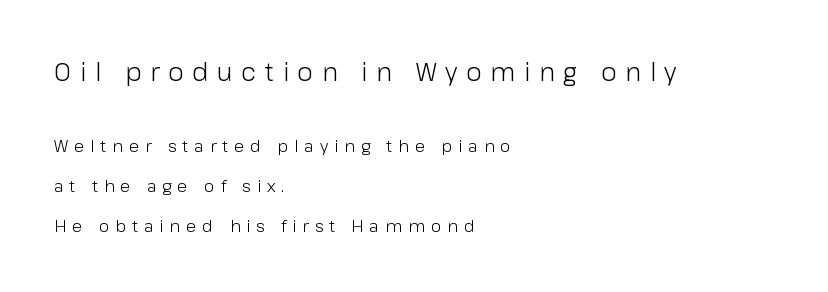
The image shows 25 px text type, upright; set left-aligned, loose line spacing (2.36x), unusually wide letter spacing (+0.35 em), not underlined; the first (top) block is 1.47x larger.
